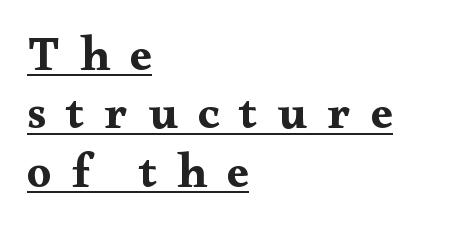
{"serif": "yes", "italic": "no", "bold": "yes", "weight": "bold", "width": "wide", "stroke_contrast": "medium", "x_height": "small", "monospaced": "no", "underline": "yes", "align": "left", "line_spacing_ratio": 1.19, "letter_spacing": "wide", "letter_spacing_em": 0.41, "glyph_px": 49}
